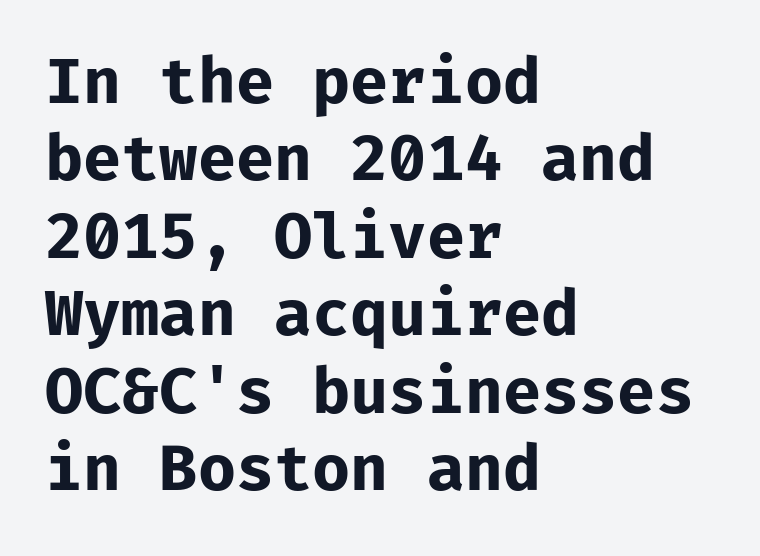
Q: Is the text bold? A: Yes.
Q: Is the text italic (slanted)? A: No, it is upright.
Q: Is the typeface a serif or a sans-serif typeface? A: Sans-serif.
Q: Is the text underlined? A: No.
Q: How is the paragraph aligned? A: Left-aligned.
Q: Is the spacing between letters normal or unusually wide? A: Normal.
Q: Is the spacing between lines tight, normal or loose? A: Normal.
Q: Width (condensed, normal, or wide)? A: Normal.
Q: Stroke contrast? A: Low.
Q: x-height? A: Medium.
